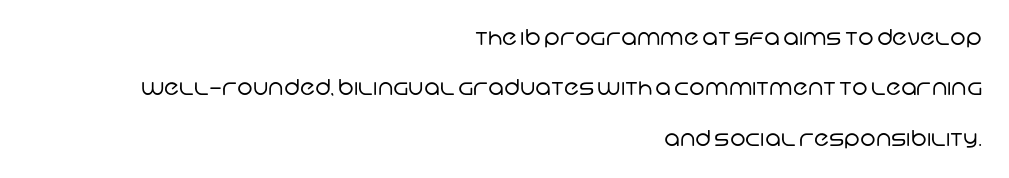
The tracking reads as untouched default to a designer's eye. Quick note: interline space is abundant. A flush-right, rag-left setting is used for this passage. Any mark beneath the type? The region is blank. Heft: none added — not bold.
